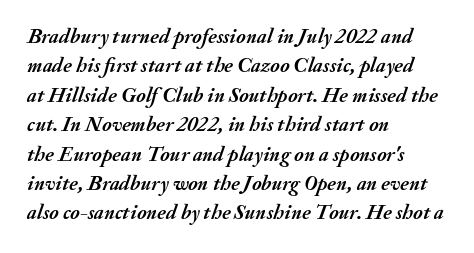
The image shows 21 px bold type, italic (leaning right); set left-aligned, normal line spacing (1.4x), normal letter spacing, not underlined.
